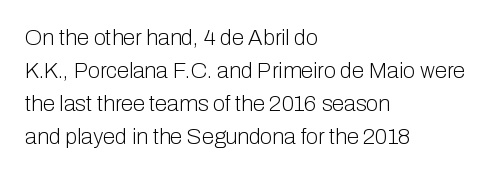
{"italic": "no", "bold": "no", "underline": "no", "align": "left", "line_spacing": "normal", "line_spacing_ratio": 1.5, "letter_spacing": "normal", "letter_spacing_em": 0.0, "glyph_px": 22}
